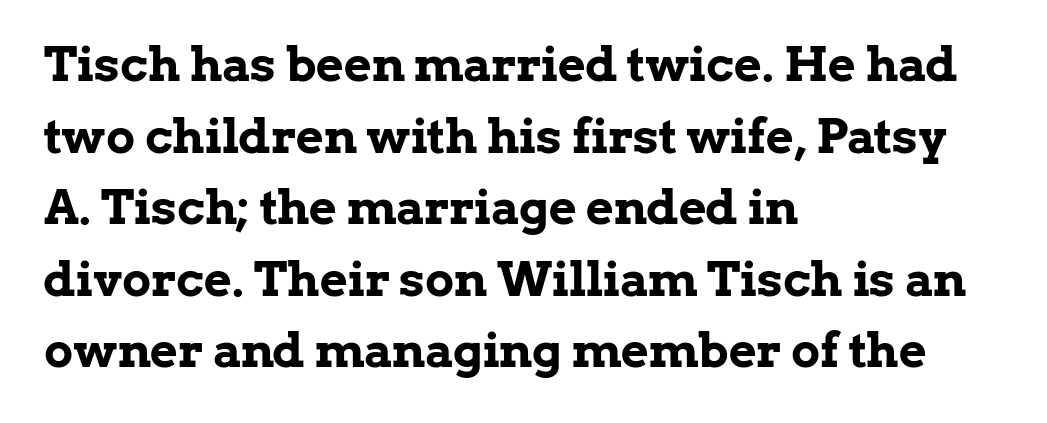
Q: Is the text bold? A: Yes.
Q: Is the text italic (slanted)? A: No, it is upright.
Q: Is the typeface a serif or a sans-serif typeface? A: Serif.
Q: Is the text underlined? A: No.
Q: How is the paragraph aligned? A: Left-aligned.
Q: Is the spacing between letters normal or unusually wide? A: Normal.
Q: Is the spacing between lines tight, normal or loose? A: Normal.
Q: Width (condensed, normal, or wide)? A: Normal.
Q: Stroke contrast? A: Low.
Q: x-height? A: Medium.
Q: Monospaced? A: No.
